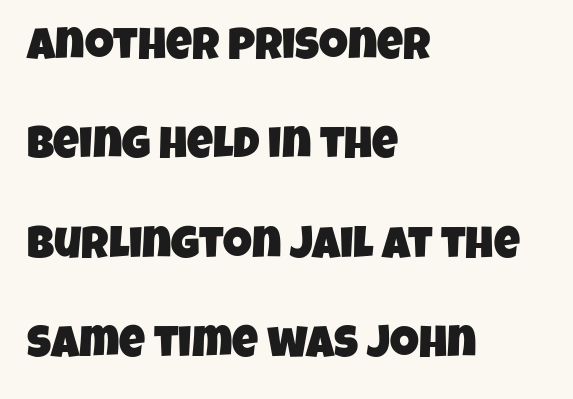
{"serif": "no", "width": "condensed", "stroke_contrast": "low", "x_height": "large", "monospaced": "no", "underline": "no", "align": "left", "line_spacing": "loose", "line_spacing_ratio": 2.21, "letter_spacing": "normal", "letter_spacing_em": 0.0, "glyph_px": 45}
